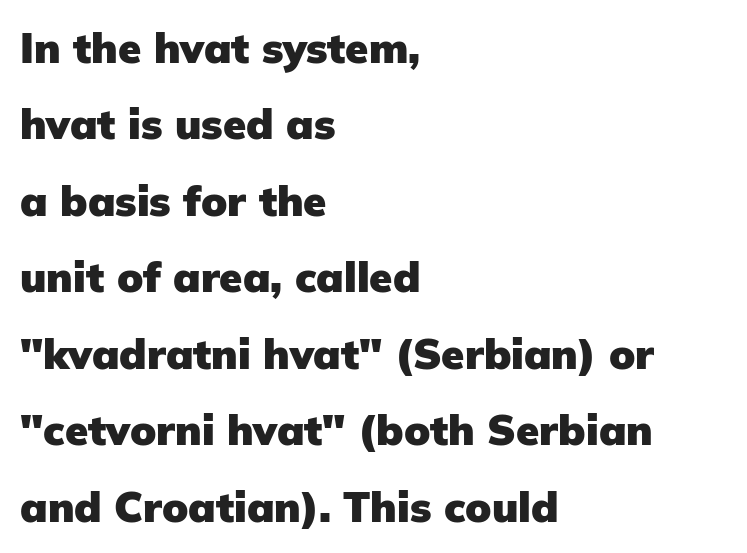
The image shows 42 px heavy sans-serif type, upright; set left-aligned, line spacing 1.82x, normal letter spacing, not underlined; low stroke contrast and a medium x-height.
